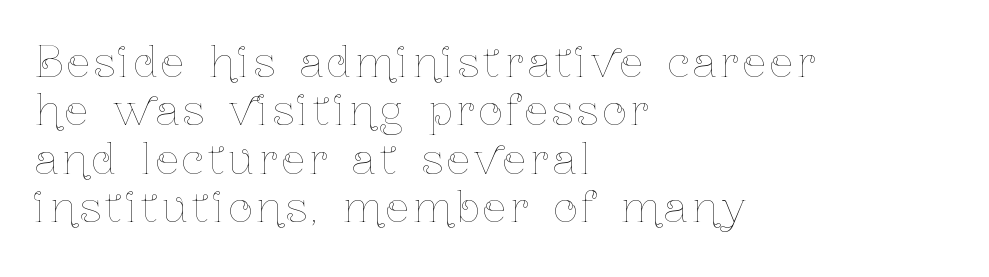
The image shows 41 px thin, condensed type, upright; set left-aligned, line spacing 1.18x, not underlined; low stroke contrast and a medium x-height.
